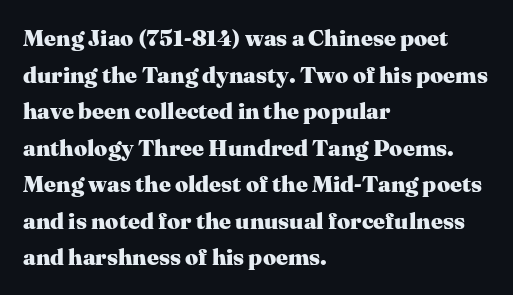
The image shows 23 px bold type, upright; set left-aligned, normal line spacing (1.59x), normal letter spacing, not underlined.
